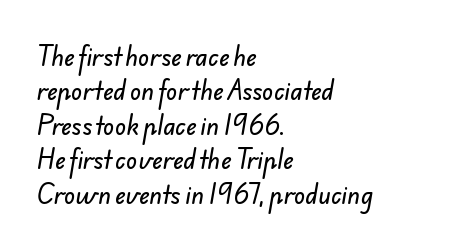
{"underline": "no", "align": "left", "line_spacing": "normal", "line_spacing_ratio": 1.5, "letter_spacing": "normal", "letter_spacing_em": 0.0, "glyph_px": 23}
